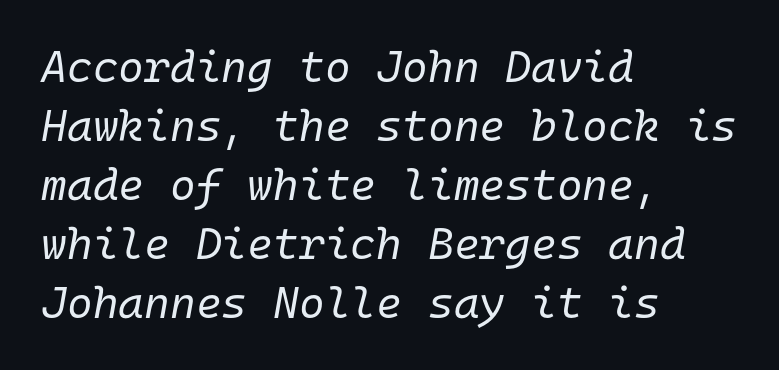
Q: Is the text bold? A: No.
Q: Is the text italic (slanted)? A: Yes, it leans right by about 10 degrees.
Q: Is the text underlined? A: No.
Q: How is the paragraph aligned? A: Left-aligned.
Q: Is the spacing between letters normal or unusually wide? A: Normal.
Q: Is the spacing between lines tight, normal or loose? A: Normal.
Q: Width (condensed, normal, or wide)? A: Normal.
Q: Stroke contrast? A: Low.
Q: x-height? A: Medium.
Q: Monospaced? A: Yes.
